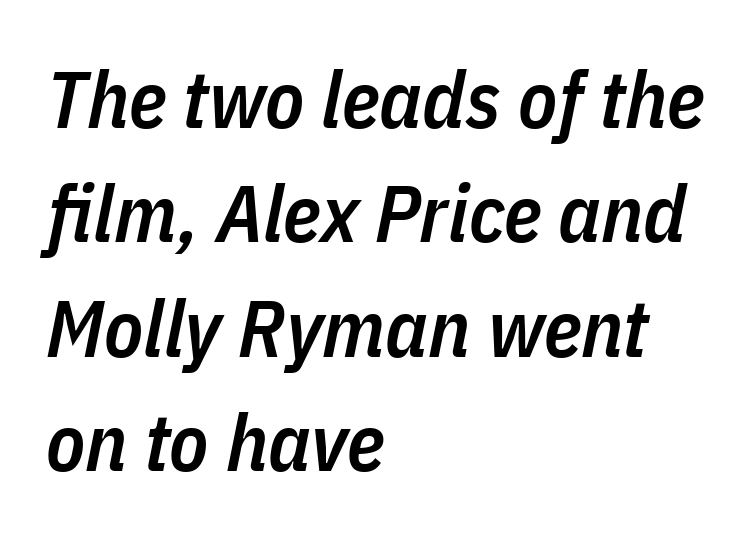
The image shows 80 px semibold, condensed type, italic (leaning right); set left-aligned, normal line spacing (1.43x), normal letter spacing, not underlined; low stroke contrast and a medium x-height.
